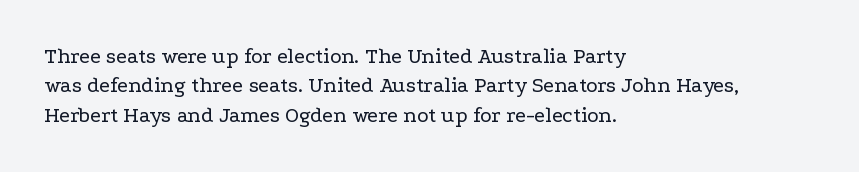
Caption: face not bold, strokes unweighted. Whoever set this chose a conventional vertical rhythm. This sample uses plain, unmodified letter spacing. The lettering stays uniformly vertical, giving the passage a roman look. Rule under the text: the space is simply empty.
